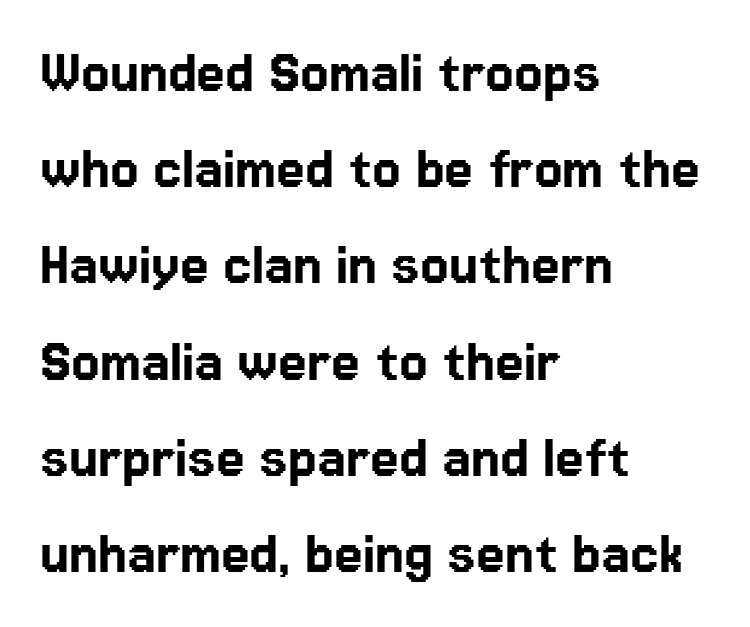
This sample has the flowing, uneven cadence of proportional lettering. Every character sits straight up, as roman type does. The rendering keeps characters at their native spacing. Unlike a traditional serif, this face leaves its strokes unadorned.
